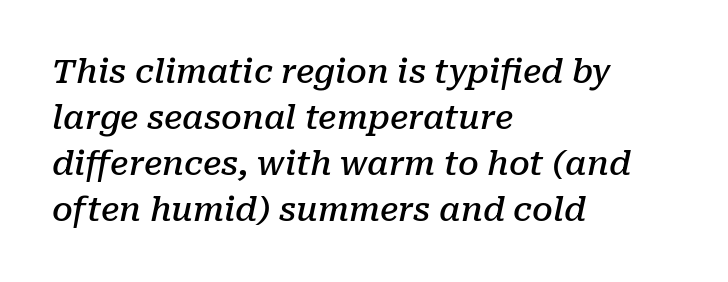
The image shows 33 px semibold serif type, italic (leaning right); set left-aligned, normal line spacing (1.39x), normal letter spacing, not underlined; low stroke contrast and a medium x-height.
